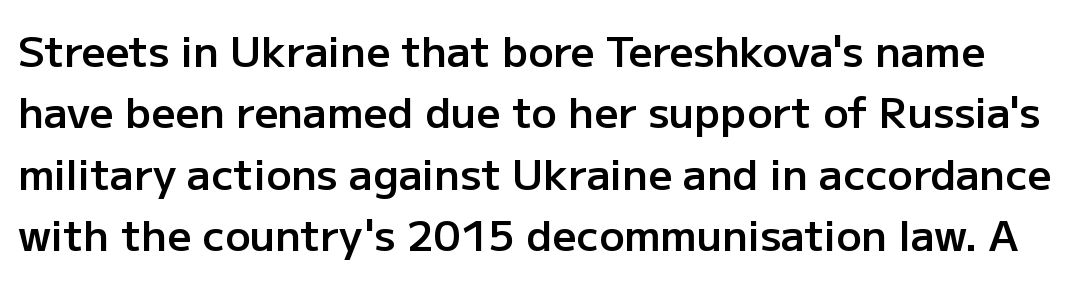
The leading is moderate, giving the passage an even texture. Proportional: the letters do not fall into vertical columns. Tracking here is standard; glyphs follow each other at the usual distance. Nope, not italic — everything's standing straight.
